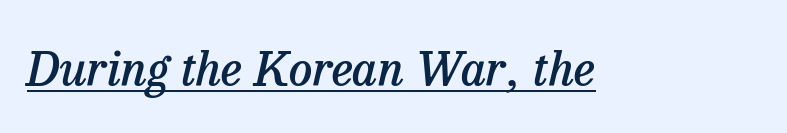
{"serif": "yes", "italic": "yes", "lean": "right", "slant_degrees": 13, "bold": "semi", "weight": "semibold", "width": "normal", "stroke_contrast": "low", "x_height": "medium", "monospaced": "no", "underline": "yes", "letter_spacing": "normal", "letter_spacing_em": 0.0, "glyph_px": 47}
